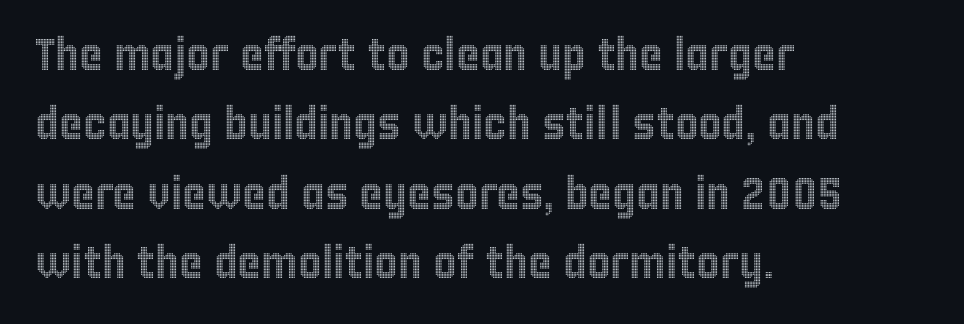
Q: Is the text italic (slanted)? A: No, it is upright.
Q: Is the text underlined? A: No.
Q: How is the paragraph aligned? A: Left-aligned.
Q: Is the spacing between letters normal or unusually wide? A: Normal.
Q: Is the spacing between lines tight, normal or loose? A: Normal.
Q: Width (condensed, normal, or wide)? A: Condensed.
Q: x-height? A: Large.
Q: Monospaced? A: No.
